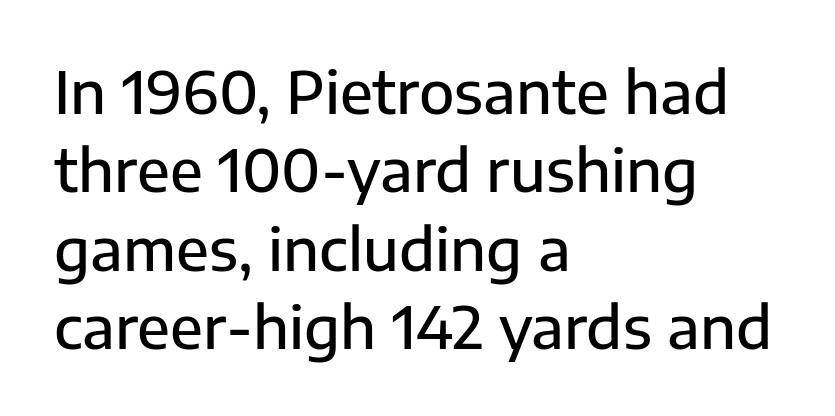
Q: Is the text bold? A: Semi-bold.
Q: Is the text italic (slanted)? A: No, it is upright.
Q: Is the typeface a serif or a sans-serif typeface? A: Sans-serif.
Q: Is the text underlined? A: No.
Q: How is the paragraph aligned? A: Left-aligned.
Q: Is the spacing between letters normal or unusually wide? A: Normal.
Q: Is the spacing between lines tight, normal or loose? A: Normal.
Q: Width (condensed, normal, or wide)? A: Normal.
Q: Stroke contrast? A: Low.
Q: x-height? A: Medium.
Q: Monospaced? A: No.
